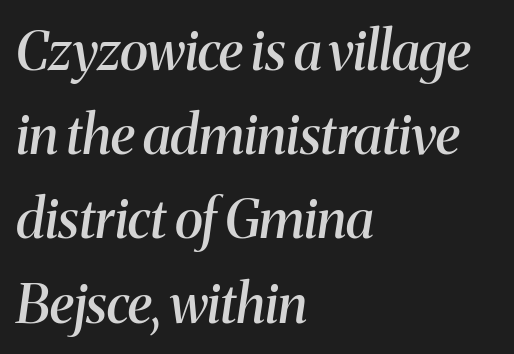
Q: Is the text bold? A: Semi-bold.
Q: Is the text italic (slanted)? A: Yes, it leans right by about 8 degrees.
Q: Is the typeface a serif or a sans-serif typeface? A: Serif.
Q: Is the text underlined? A: No.
Q: How is the paragraph aligned? A: Left-aligned.
Q: Is the spacing between letters normal or unusually wide? A: Normal.
Q: Is the spacing between lines tight, normal or loose? A: Normal.
Q: Width (condensed, normal, or wide)? A: Normal.
Q: Stroke contrast? A: Medium.
Q: x-height? A: Medium.
Q: Monospaced? A: No.
